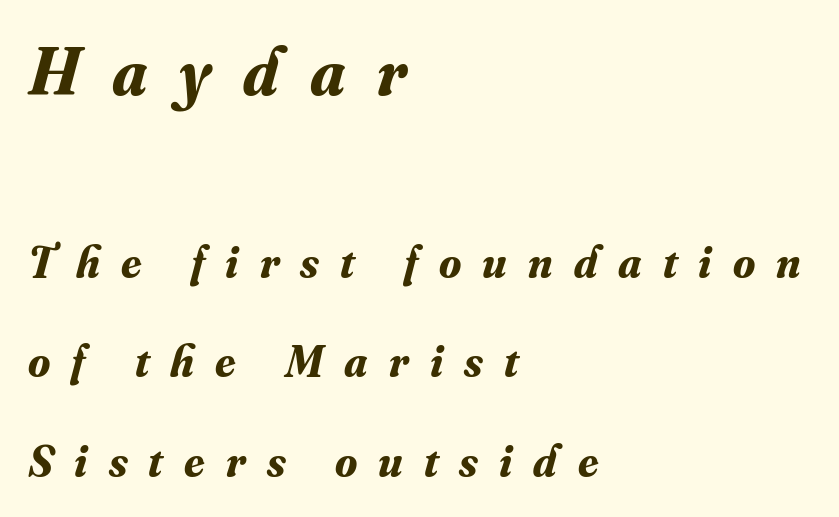
Q: Is the text bold? A: Yes.
Q: Is the text italic (slanted)? A: Yes, it leans right by about 16 degrees.
Q: Is the typeface a serif or a sans-serif typeface? A: Serif.
Q: Is the text underlined? A: No.
Q: How is the paragraph aligned? A: Left-aligned.
Q: Is the spacing between letters normal or unusually wide? A: Unusually wide.
Q: Is the spacing between lines tight, normal or loose? A: Loose.
Q: Which block of text is set in a larger size, the first (top) or the second (bottom)? A: The first (top) one.
Q: Width (condensed, normal, or wide)? A: Normal.
Q: Stroke contrast? A: Medium.
Q: x-height? A: Small.
Q: Monospaced? A: No.
